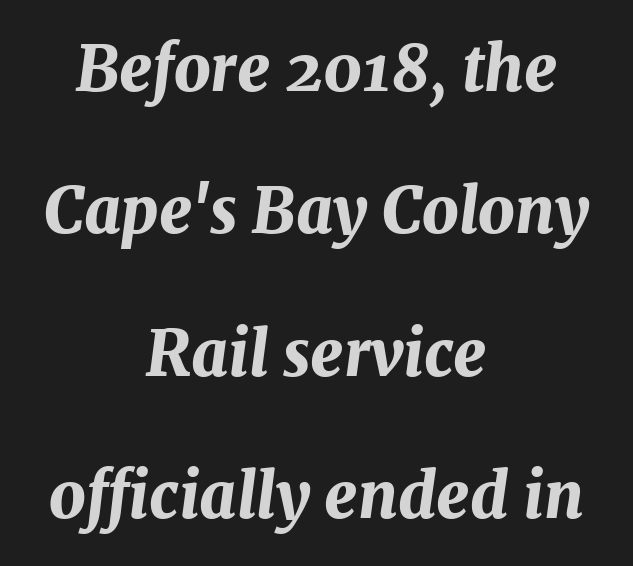
Teacher's note: observe the equal gaps on both sides — that is centered alignment. Decoration check: the copy has no underline. The rendering uses natural spacing where letterforms have individual widths. Honestly, the rows look like they've been pulled way apart. Each glyph is drawn with heavy, bold strokes. The specimen reads as italic at a glance.
